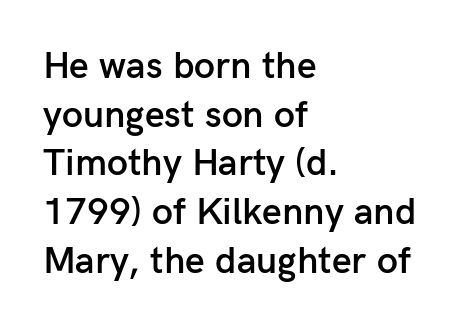
{"serif": "no", "italic": "no", "bold": "semi", "weight": "semibold", "width": "normal", "stroke_contrast": "low", "x_height": "medium", "monospaced": "no", "underline": "no", "align": "left", "line_spacing": "normal", "line_spacing_ratio": 1.28, "letter_spacing": "normal", "letter_spacing_em": 0.0, "glyph_px": 38}
